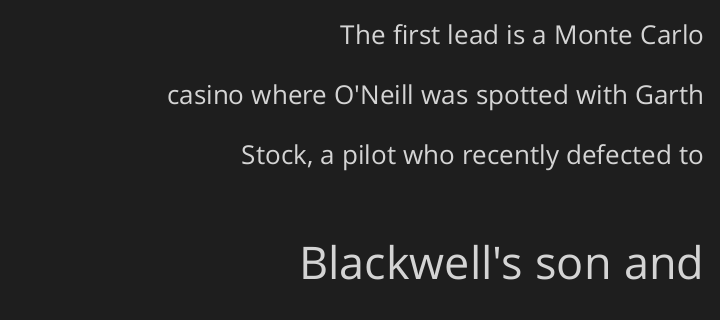
Line ends are locked; line starts wander. The composition opens small and finishes big. Here the glyphs are tracked normally, forming tight word shapes. A typesetter would call this leading open, well beyond the default. Is this a sans? Yes — the strokes have no serifs.
